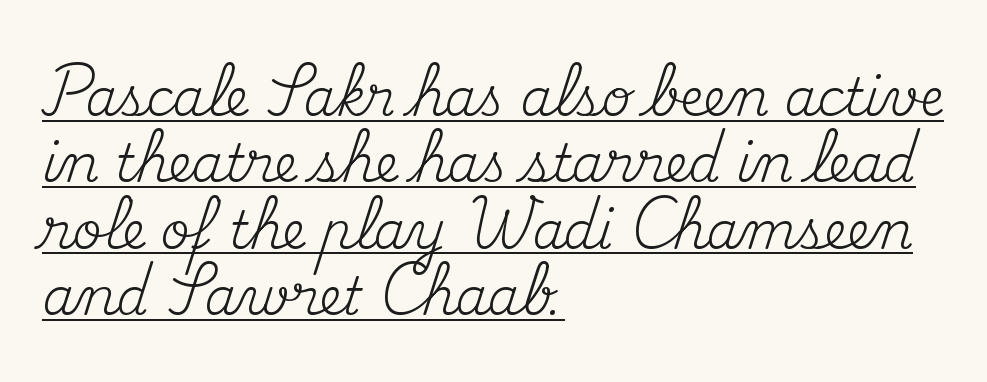
Standard letterfit; no display-style spreading of the glyphs. Line starts are locked; line ends wander. Is the stroke heavy? The answer is a plain regular-or-lighter.
